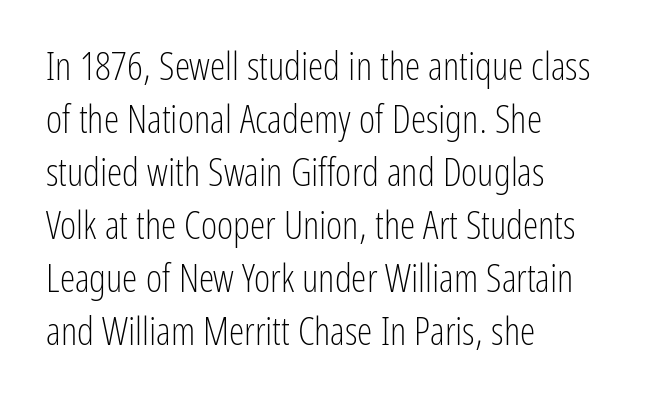
The image shows 39 px light, condensed sans-serif type, upright; set left-aligned, normal line spacing (1.36x), normal letter spacing, not underlined; low stroke contrast and a medium x-height.
